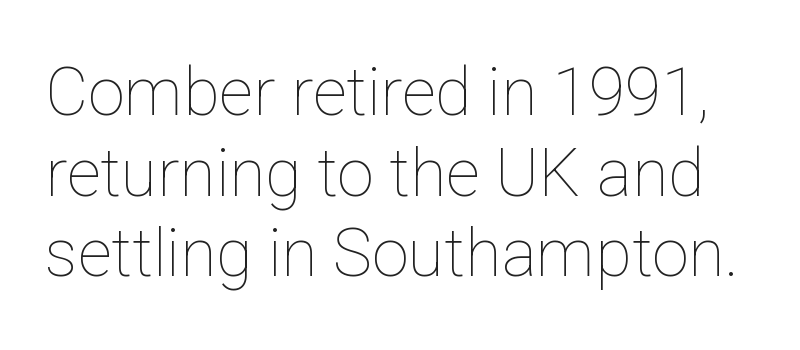
The image shows 66 px thin type, upright; set line spacing 1.22x, normal letter spacing, not underlined; low stroke contrast and a medium x-height.
